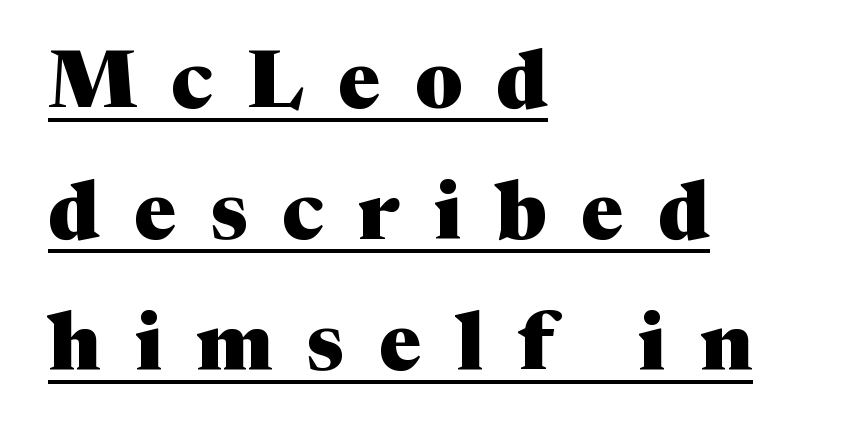
The image shows 80 px heavy serif type, upright; set left-aligned, normal line spacing (1.64x), unusually wide letter spacing (+0.43 em), underlined; medium stroke contrast and a medium x-height.
